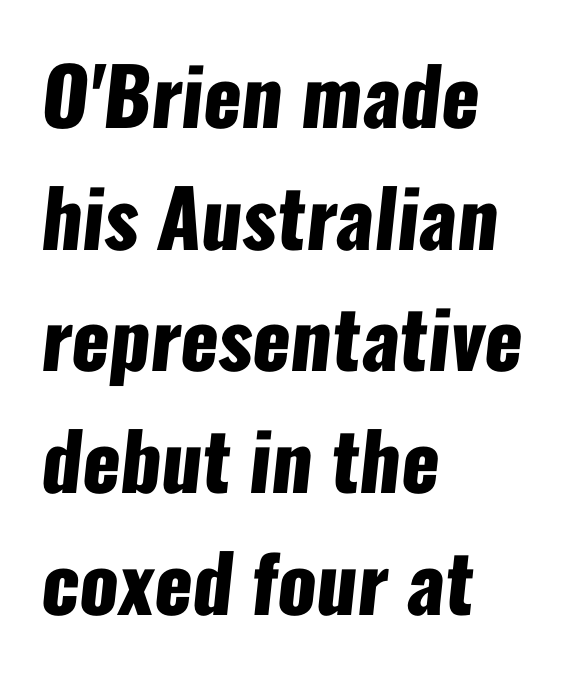
Q: Is the text bold? A: Yes.
Q: Is the typeface a serif or a sans-serif typeface? A: Sans-serif.
Q: Is the text underlined? A: No.
Q: How is the paragraph aligned? A: Left-aligned.
Q: Is the spacing between letters normal or unusually wide? A: Normal.
Q: Is the spacing between lines tight, normal or loose? A: Normal.
Q: Width (condensed, normal, or wide)? A: Condensed.
Q: Stroke contrast? A: Low.
Q: x-height? A: Medium.
Q: Monospaced? A: No.
